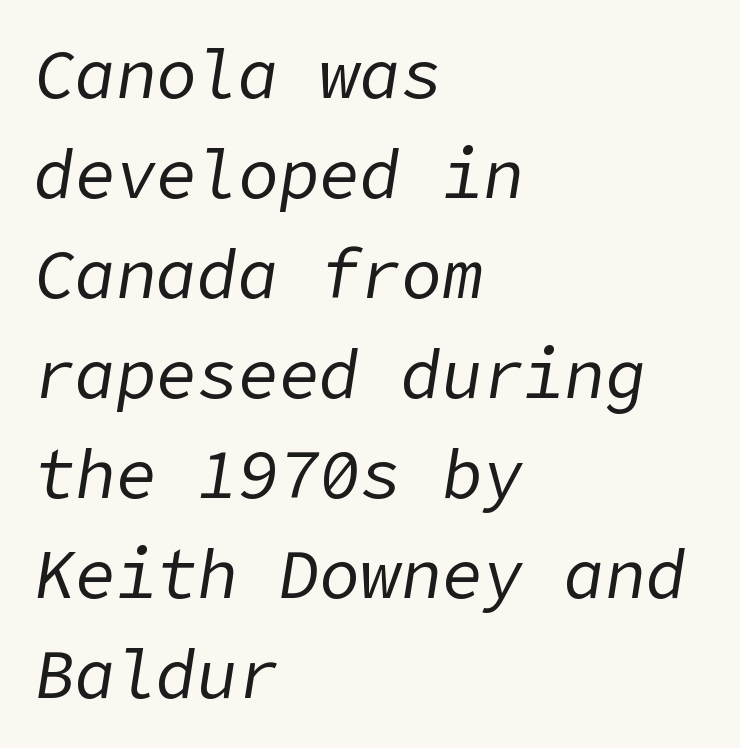
If you drew a ruler down the left edge, every line would touch it. The specimen reads as italic at a glance. A light-to-regular cut is what we see here. Line spacing here is normal.
